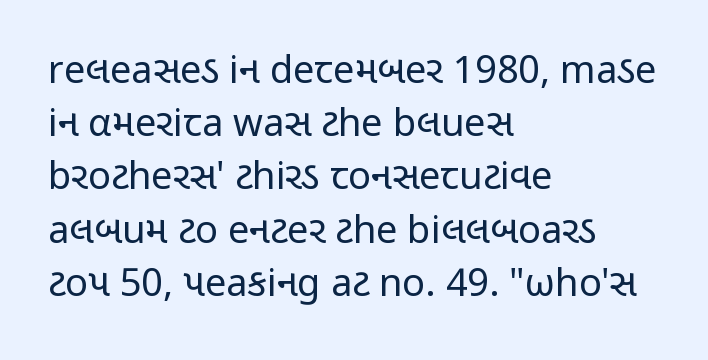
The image shows 38 px regular-weight, condensed sans-serif type, upright; set left-aligned, normal line spacing (1.4x), normal letter spacing, not underlined; low stroke contrast and a medium x-height.
